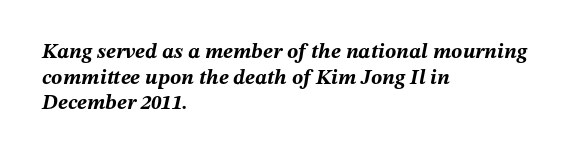
The image shows 21 px bold type, italic (leaning right); set left-aligned, line spacing 1.22x, normal letter spacing, not underlined.
